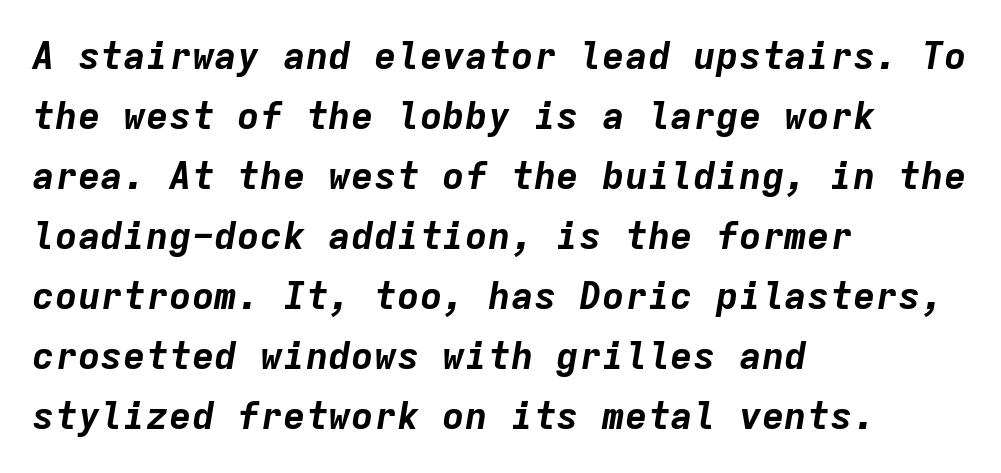
{"italic": "yes", "lean": "right", "slant_degrees": 9, "bold": "yes", "weight": "bold", "width": "normal", "stroke_contrast": "low", "x_height": "medium", "monospaced": "yes", "underline": "no", "align": "left", "line_spacing": "normal", "line_spacing_ratio": 1.58, "letter_spacing": "normal", "letter_spacing_em": 0.0, "glyph_px": 38}
